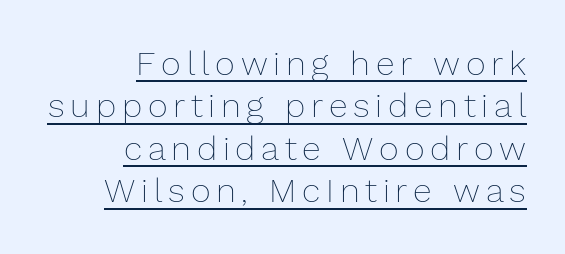
This sample carries an underscore along the baseline area. The rows are spaced the way most documents space them. Looks like regular typesetting: each glyph gets only the width it needs. The axis of the letterforms is exactly vertical. The passage is arranged like a letterhead date or caption credit — flush right. On a weight scale, this lands at 450 or below.
